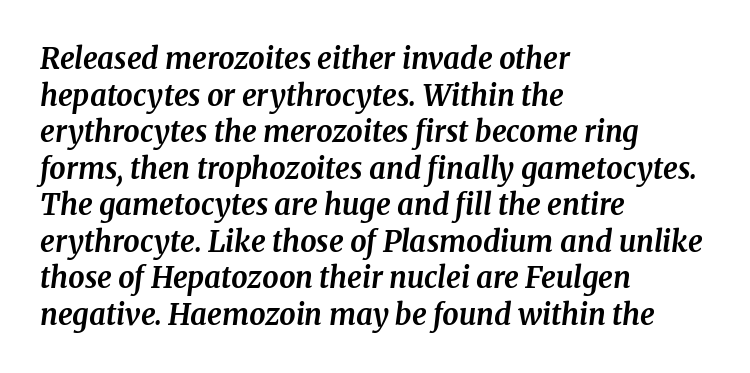
The image shows 29 px bold serif type, italic (leaning right); set left-aligned, normal line spacing (1.26x), normal letter spacing, not underlined; medium stroke contrast and a medium x-height.
